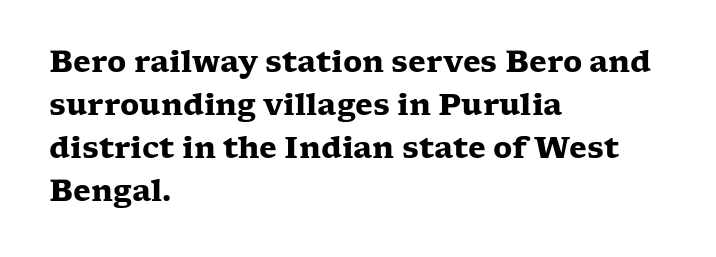
{"serif": "yes", "italic": "no", "bold": "yes", "weight": "heavy", "width": "wide", "stroke_contrast": "low", "x_height": "medium", "monospaced": "no", "underline": "no", "align": "left", "line_spacing": "normal", "line_spacing_ratio": 1.48, "letter_spacing": "normal", "letter_spacing_em": 0.0, "glyph_px": 29}
